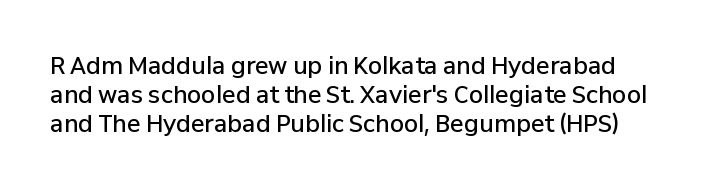
{"italic": "no", "bold": "semi", "underline": "no", "line_spacing": "normal", "line_spacing_ratio": 1.26, "letter_spacing": "normal", "letter_spacing_em": 0.0, "glyph_px": 23}
